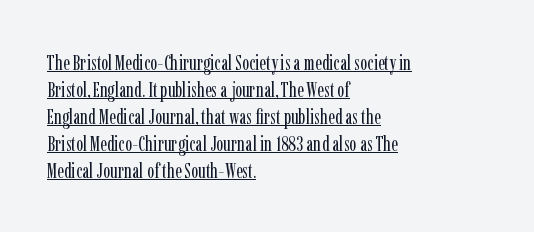
Teacher's note: observe the even left margin — that is flush-left alignment. Notice how the stems are strictly vertical — no italics here. In designer terms, the underline attribute is active on this setting. A typesetter would call this leading conventional body-copy spacing.
